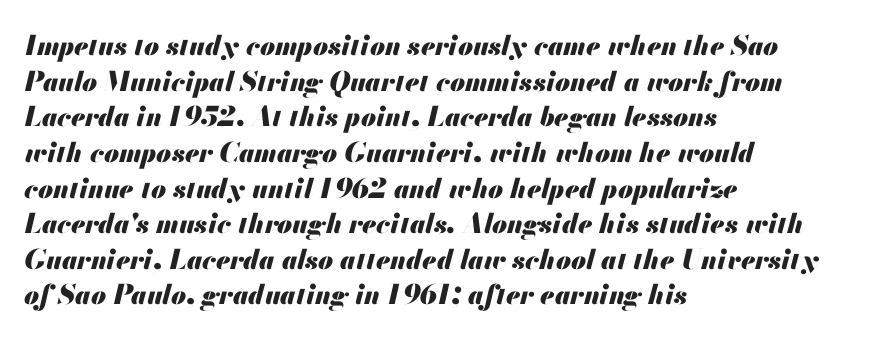
As a designer I'd log this as weight 700, bold. In terms of leading, this rendering sits right in the middle. The rendering anchors every line to the left-hand side. Honestly, the letter spacing is just normal — you wouldn't notice it. The face used here has a pronounced slope to its letters. Bare-footed words on every line.
